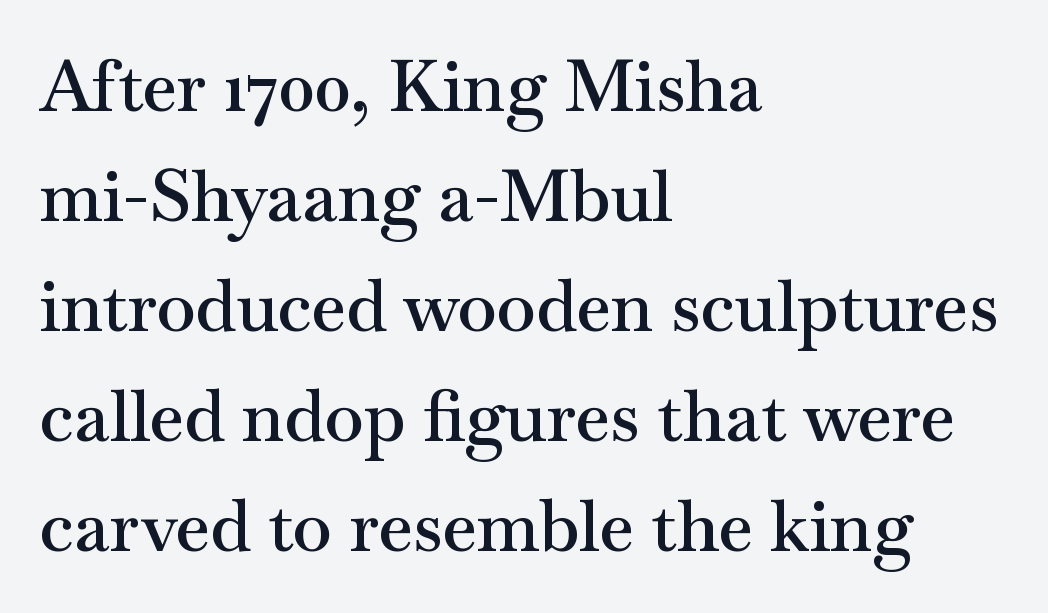
The face used here is a semibold: visibly heavier than regular, lighter than bold. Each line starts at the same left margin while the right side varies. You could not count columns in this text — the font is proportionally spaced. The gap between lines stays unmarked. Standard letterfit; no display-style spreading of the glyphs.
